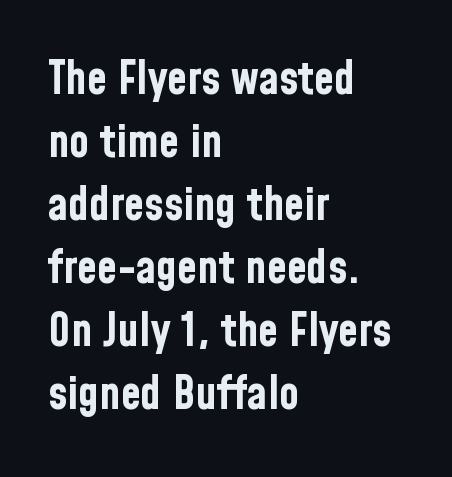
{"serif": "no", "italic": "no", "bold": "yes", "weight": "bold", "width": "condensed", "stroke_contrast": "low", "x_height": "medium", "monospaced": "no", "underline": "no", "align": "left", "line_spacing": "normal", "line_spacing_ratio": 1.37, "letter_spacing": "normal", "letter_spacing_em": 0.0, "glyph_px": 46}
